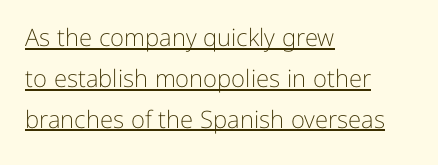
Q: Is the text bold? A: No.
Q: Is the text italic (slanted)? A: No, it is upright.
Q: Is the text underlined? A: Yes.
Q: How is the paragraph aligned? A: Left-aligned.
Q: Is the spacing between letters normal or unusually wide? A: Normal.
Q: Is the spacing between lines tight, normal or loose? A: Normal.
